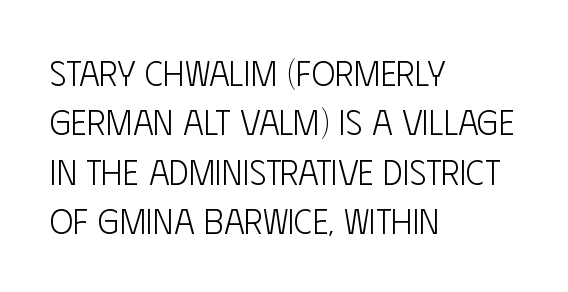
The image shows 35 px light, condensed sans-serif type, upright; set left-aligned, normal line spacing (1.41x), normal letter spacing, not underlined; low stroke contrast and a large x-height.
